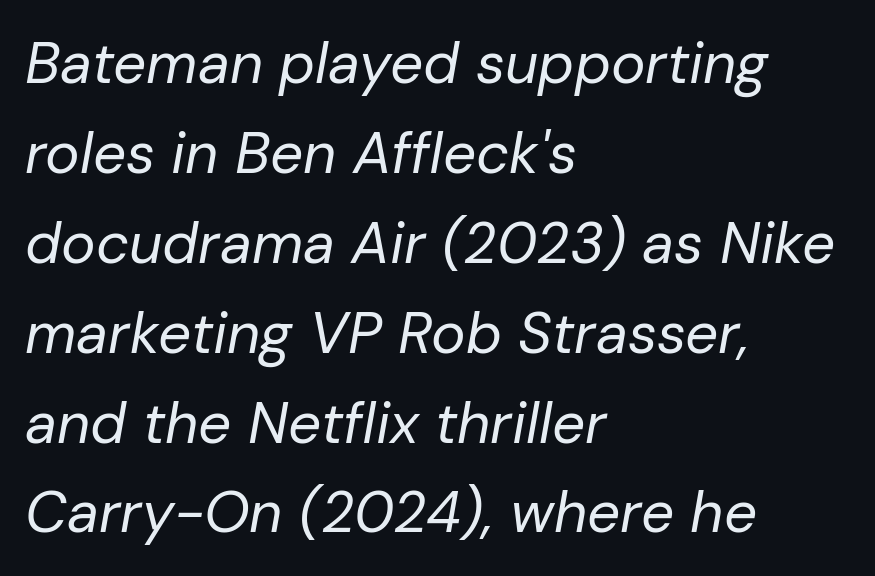
Q: Is the text bold? A: No.
Q: Is the text italic (slanted)? A: Yes, it leans right by about 10 degrees.
Q: Is the text underlined? A: No.
Q: How is the paragraph aligned? A: Left-aligned.
Q: Is the spacing between letters normal or unusually wide? A: Normal.
Q: Is the spacing between lines tight, normal or loose? A: Normal.
Q: Width (condensed, normal, or wide)? A: Normal.
Q: Stroke contrast? A: Low.
Q: x-height? A: Medium.
Q: Monospaced? A: No.
